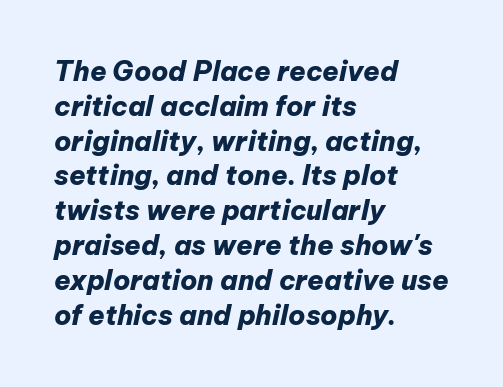
Unmarked baselines from the first word to the last. Every letter is thick-stroked: bold, no question. In terms of posture, this sample is oblique. The horizontal fit of the characters is conventional and even. The space between consecutive lines is moderate. Layout note: lines flush left.
